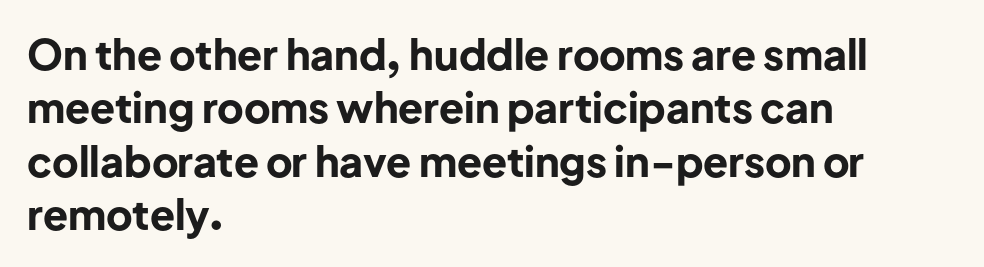
The image shows 41 px bold sans-serif type, upright; set left-aligned, normal line spacing (1.3x), normal letter spacing, not underlined; low stroke contrast and a medium x-height.
